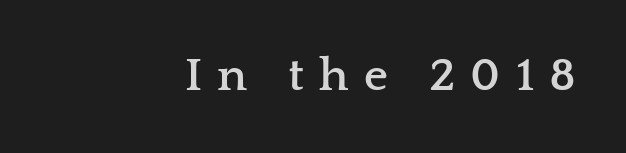
The image shows 47 px semibold, wide serif type, upright; set right-aligned, unusually wide letter spacing (+0.32 em), not underlined; low stroke contrast and a medium x-height.
